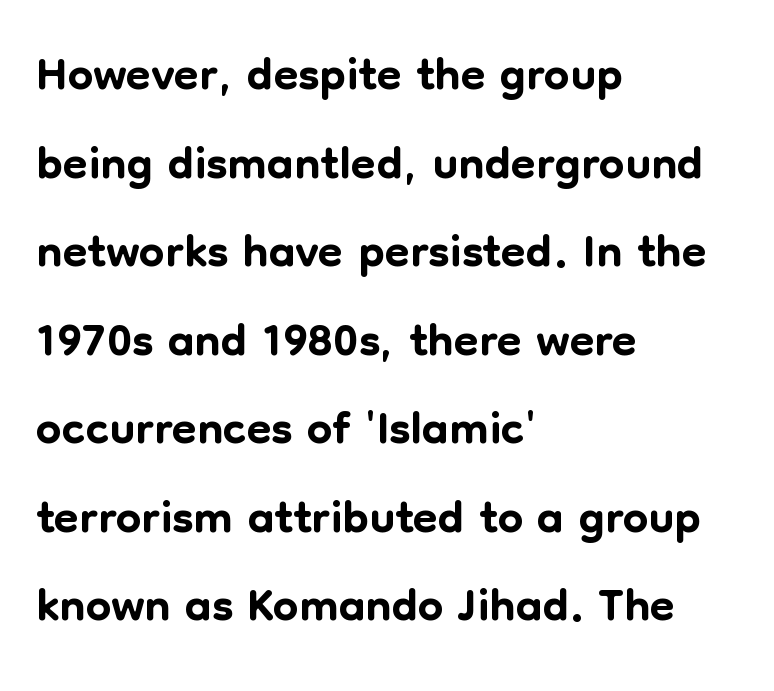
A student would call this left alignment; a typographer would say flush left, rag right. Characters follow at the spacing the type designer built in. Serif or sans? Sans — the stroke terminals are bare. Upright lettering throughout. The passage shown is typed in a proportional face where columns would drift. Unmarked baselines from the first word to the last.
